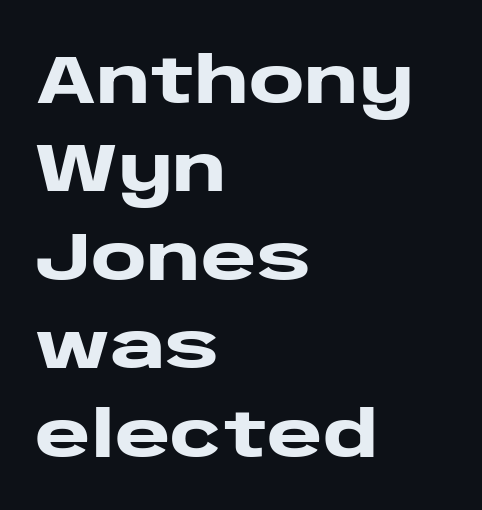
Strokes here are thick enough to call this a true bold. The passage shown is not underscored anywhere. Check where the strokes stop: nothing finishes them off — pure sans. Where is the straight margin? On the left.
